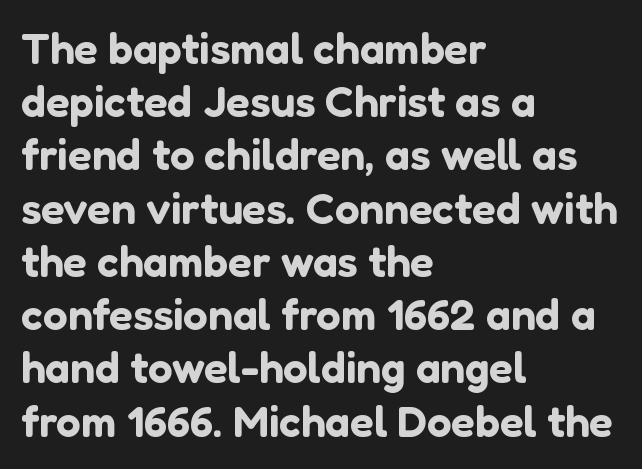
The image shows 44 px sans-serif type, upright; set left-aligned, line spacing 1.21x, normal letter spacing, not underlined; low stroke contrast and a medium x-height.
